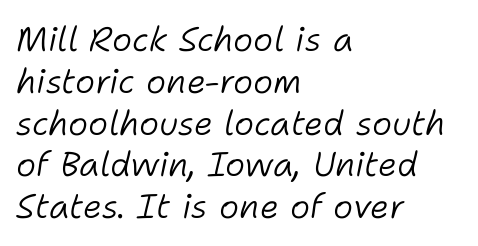
Casual observation: everything's shoved over to the left. The weight would be labelled regular, book, light, or lighter still. The axis of the letterforms is tilted away from vertical. Honestly, the letter spacing is just normal — you wouldn't notice it. The rendering uses natural spacing where letterforms have individual widths.
